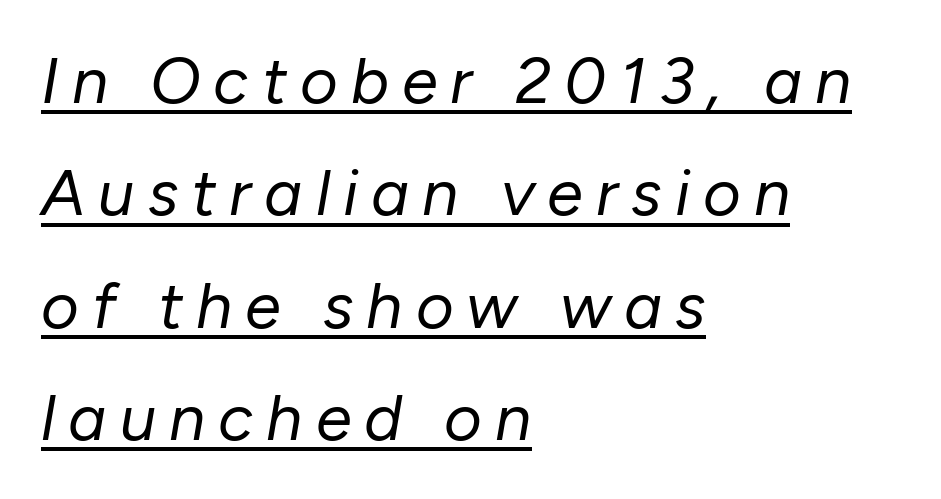
{"italic": "yes", "lean": "right", "slant_degrees": 10, "bold": "no", "weight": "regular", "width": "normal", "stroke_contrast": "low", "x_height": "medium", "monospaced": "no", "underline": "yes", "align": "left", "line_spacing_ratio": 1.73, "letter_spacing": "wide", "letter_spacing_em": 0.2, "glyph_px": 65}
